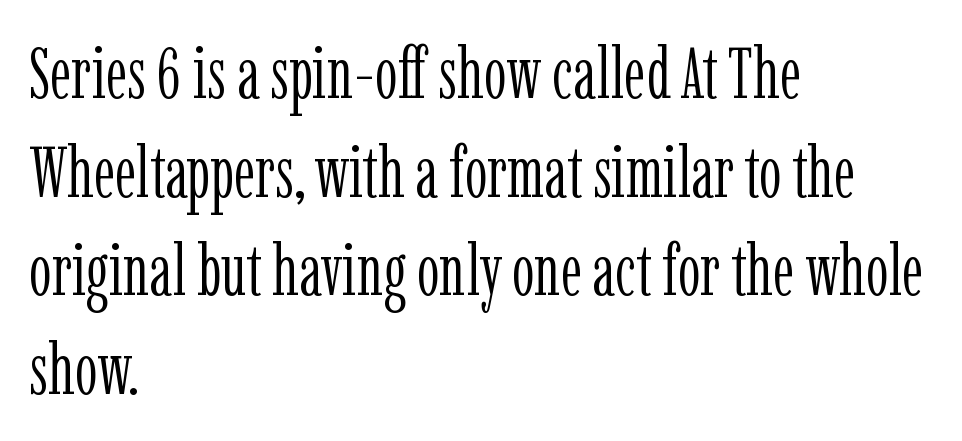
Q: Is the text bold? A: No.
Q: Is the text italic (slanted)? A: No, it is upright.
Q: Is the typeface a serif or a sans-serif typeface? A: Serif.
Q: Is the text underlined? A: No.
Q: How is the paragraph aligned? A: Left-aligned.
Q: Is the spacing between letters normal or unusually wide? A: Normal.
Q: Is the spacing between lines tight, normal or loose? A: Normal.
Q: Width (condensed, normal, or wide)? A: Condensed.
Q: Stroke contrast? A: Low.
Q: x-height? A: Medium.
Q: Monospaced? A: No.
